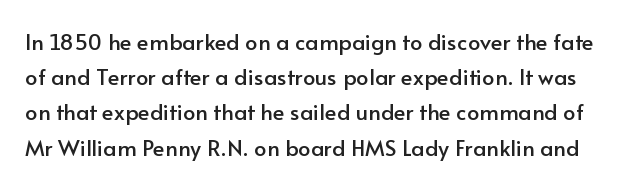
{"italic": "no", "underline": "no", "line_spacing": "normal", "line_spacing_ratio": 1.6, "letter_spacing": "normal", "letter_spacing_em": 0.0, "glyph_px": 22}
